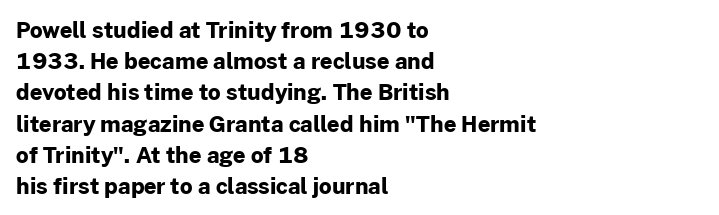
{"italic": "no", "bold": "yes", "underline": "no", "align": "left", "line_spacing": "normal", "line_spacing_ratio": 1.42, "letter_spacing": "normal", "letter_spacing_em": 0.0, "glyph_px": 22}
